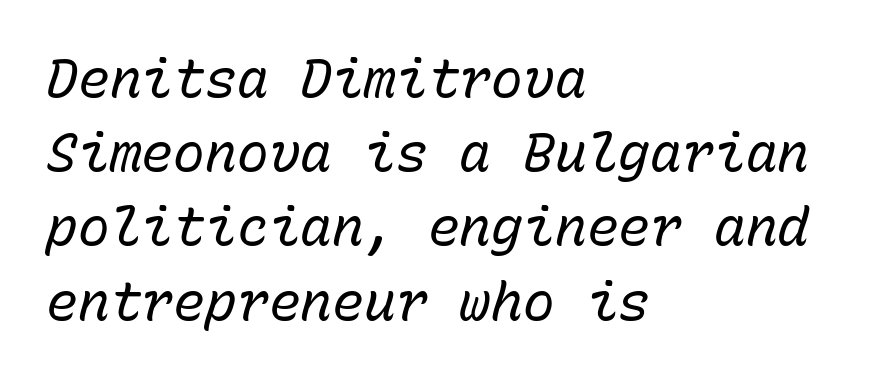
Q: Is the text bold? A: No.
Q: Is the text italic (slanted)? A: Yes, it leans right by about 15 degrees.
Q: Is the text underlined? A: No.
Q: How is the paragraph aligned? A: Left-aligned.
Q: Is the spacing between letters normal or unusually wide? A: Normal.
Q: Is the spacing between lines tight, normal or loose? A: Normal.
Q: Width (condensed, normal, or wide)? A: Normal.
Q: Stroke contrast? A: Low.
Q: x-height? A: Medium.
Q: Monospaced? A: Yes.
